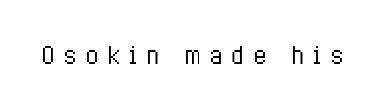
Q: Is the text bold? A: No.
Q: Is the text italic (slanted)? A: No, it is upright.
Q: Is the text underlined? A: No.
Q: Is the spacing between letters normal or unusually wide? A: Unusually wide.
